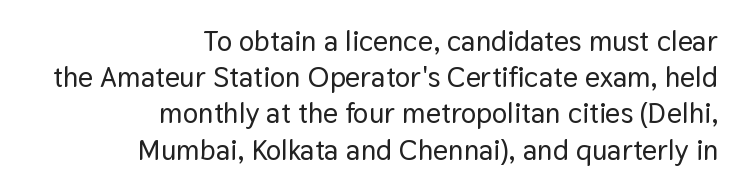
Rule under the text: the space is simply empty. Leftover space on each line is placed entirely before the opening word. Typographically, this falls in the sans-serif category. Think of a printed novel: that variable character pitch is what you see here. The designer left line spacing at the default.
